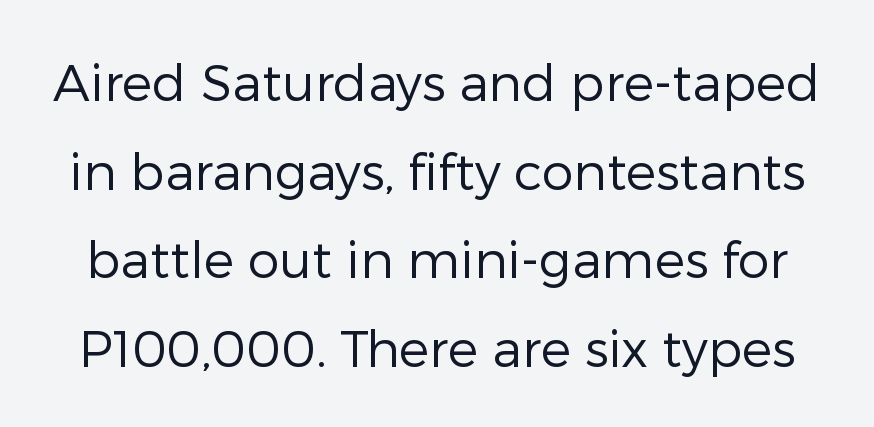
Ordinary non-slanted type is in use. These lines keep a tight, regular rhythm from letter to letter. The strip under each line holds only bare page. Each letter keeps its own natural width here, so spacing adapts to shape.
